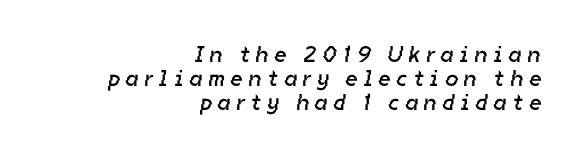
Q: Is the text bold? A: No.
Q: Is the text underlined? A: No.
Q: How is the paragraph aligned? A: Right-aligned.
Q: Is the spacing between letters normal or unusually wide? A: Unusually wide.
Q: Is the spacing between lines tight, normal or loose? A: Tight.
